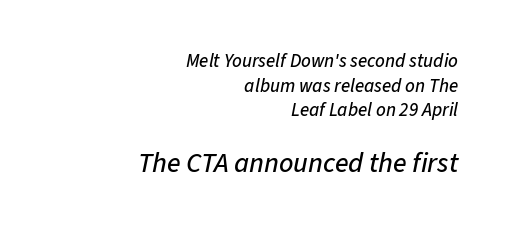
Q: Is the text italic (slanted)? A: Yes, it leans right by about 11 degrees.
Q: Is the text underlined? A: No.
Q: How is the paragraph aligned? A: Right-aligned.
Q: Is the spacing between letters normal or unusually wide? A: Normal.
Q: Is the spacing between lines tight, normal or loose? A: Normal.
Q: Which block of text is set in a larger size, the first (top) or the second (bottom)? A: The second (bottom) one.
Q: Width (condensed, normal, or wide)? A: Normal.
Q: Stroke contrast? A: Low.
Q: x-height? A: Medium.
Q: Monospaced? A: No.
